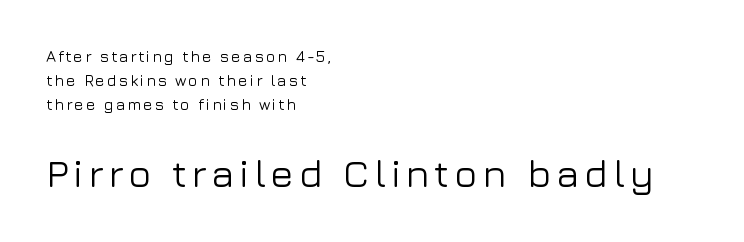
The image shows 39 px sans-serif type, upright; set left-aligned, normal line spacing (1.49x), not underlined; the second (bottom) block is 2.44x larger; low stroke contrast and a medium x-height.
